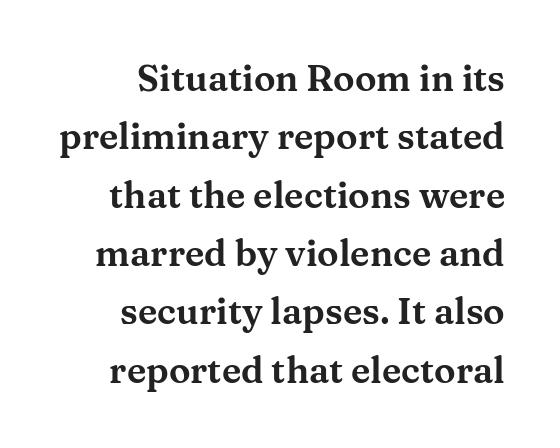
Q: Is the text italic (slanted)? A: No, it is upright.
Q: Is the typeface a serif or a sans-serif typeface? A: Serif.
Q: Is the text underlined? A: No.
Q: Is the spacing between letters normal or unusually wide? A: Normal.
Q: Is the spacing between lines tight, normal or loose? A: Normal.
Q: Width (condensed, normal, or wide)? A: Wide.
Q: Stroke contrast? A: Medium.
Q: x-height? A: Medium.
Q: Monospaced? A: No.
